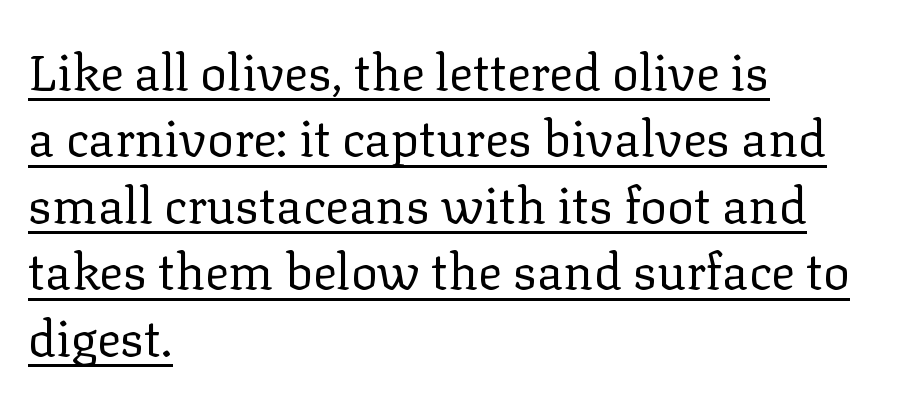
Weight: regular or lighter. Check where the strokes stop: tiny serifs finish them off. Notice how a bar underscores the lettering throughout. Compared with typical body copy, the letter spacing here is the same. The specimen reads as upright at a glance. These lines are rendered in a variable-pitch font.
